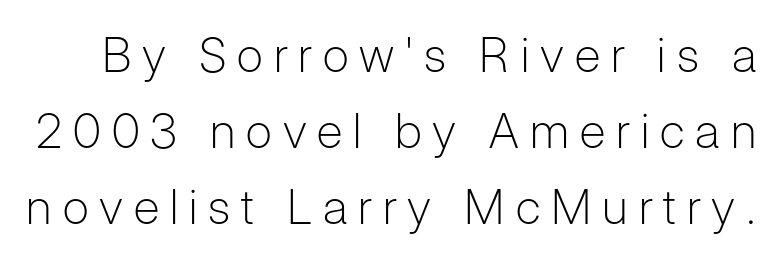
{"serif": "no", "italic": "no", "bold": "no", "weight": "light", "width": "normal", "stroke_contrast": "low", "x_height": "medium", "monospaced": "no", "underline": "no", "line_spacing": "normal", "line_spacing_ratio": 1.58, "letter_spacing": "wide", "letter_spacing_em": 0.23, "glyph_px": 48}
